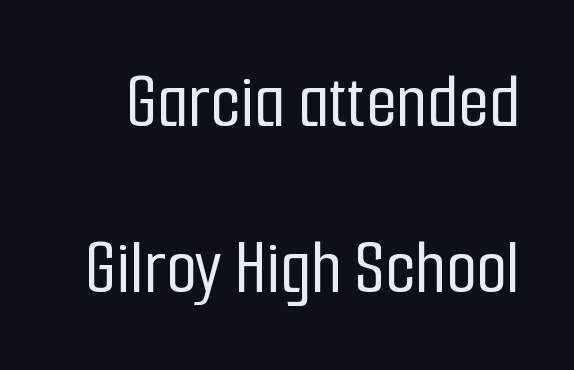
Q: Is the text italic (slanted)? A: No, it is upright.
Q: Is the typeface a serif or a sans-serif typeface? A: Sans-serif.
Q: Is the text underlined? A: No.
Q: Is the spacing between letters normal or unusually wide? A: Normal.
Q: Is the spacing between lines tight, normal or loose? A: Loose.
Q: Width (condensed, normal, or wide)? A: Condensed.
Q: Stroke contrast? A: Low.
Q: x-height? A: Medium.
Q: Monospaced? A: No.
